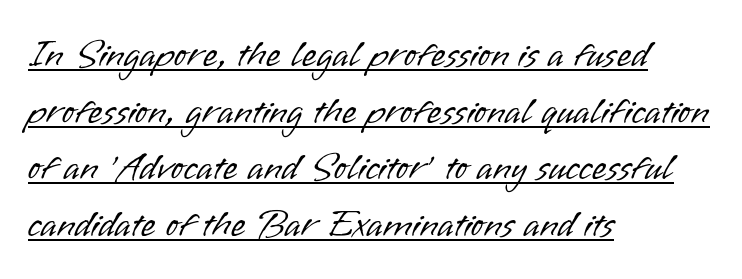
The image shows 38 px light sans-serif type; set left-aligned, normal line spacing (1.49x), normal letter spacing, underlined; low stroke contrast and a small x-height.
